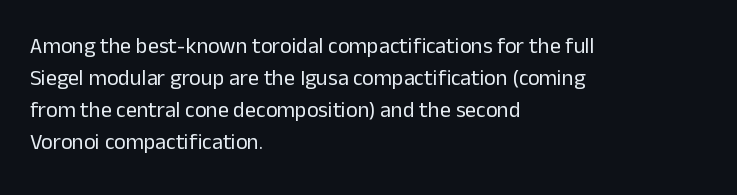
This sample uses an upright cut, with every glyph sitting square on the baseline. Check the space under the baseline: it is left empty. These lines are set flush left with a ragged right edge. Weight: not bold — regular or lighter.
